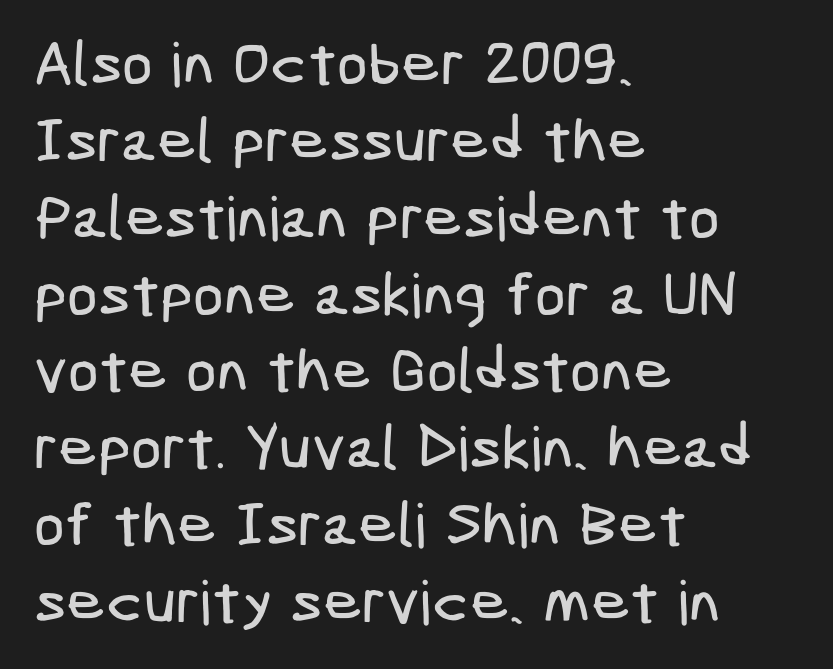
{"serif": "no", "width": "condensed", "stroke_contrast": "low", "x_height": "medium", "underline": "no", "align": "left", "line_spacing": "normal", "line_spacing_ratio": 1.26, "letter_spacing": "normal", "letter_spacing_em": 0.0, "glyph_px": 61}
